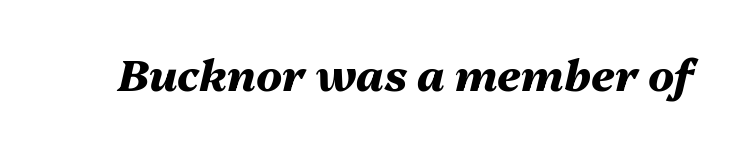
The image shows 43 px heavy type, italic (leaning right); set normal letter spacing, not underlined; medium stroke contrast and a medium x-height.
